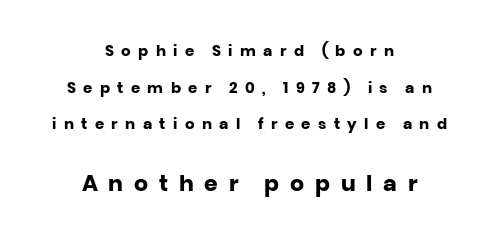
Q: Is the text bold? A: Yes.
Q: Is the text italic (slanted)? A: No, it is upright.
Q: Is the text underlined? A: No.
Q: How is the paragraph aligned? A: Centered.
Q: Is the spacing between letters normal or unusually wide? A: Unusually wide.
Q: Is the spacing between lines tight, normal or loose? A: Loose.
Q: Which block of text is set in a larger size, the first (top) or the second (bottom)? A: The second (bottom) one.
